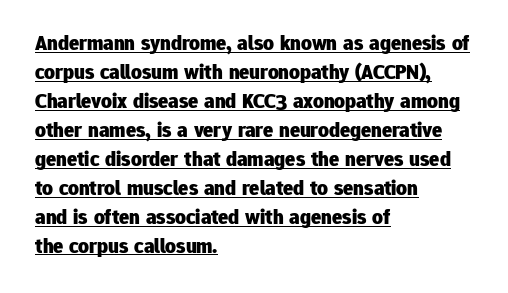
The image shows 21 px bold type, upright; set left-aligned, normal line spacing (1.38x), normal letter spacing, underlined.
